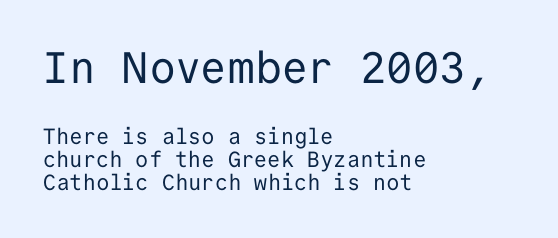
{"serif": "no", "italic": "no", "bold": "no", "weight": "regular", "width": "normal", "stroke_contrast": "low", "x_height": "medium", "monospaced": "yes", "underline": "no", "align": "left", "line_spacing": "tight", "line_spacing_ratio": 1.04, "letter_spacing": "normal", "letter_spacing_em": 0.0, "larger_block": "first", "size_ratio": 2.0, "glyph_px": 44}
